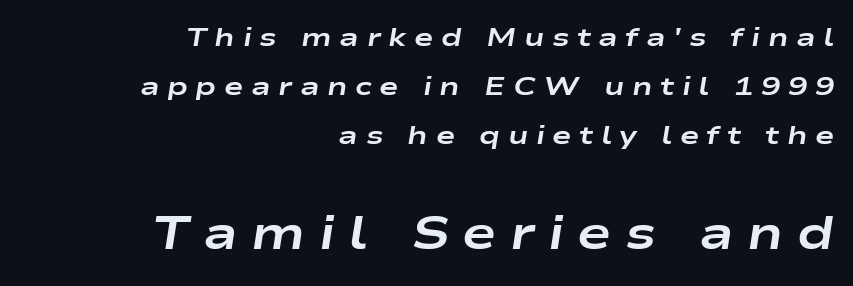
The image shows 46 px bold, wide type, italic (leaning right); set right-aligned, line spacing 1.88x, unusually wide letter spacing (+0.29 em), not underlined; the second (bottom) block is 1.77x larger; low stroke contrast and a medium x-height.
